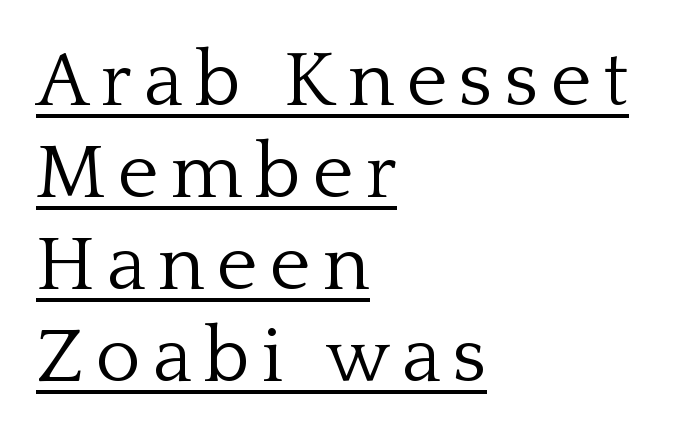
Q: Is the text bold? A: No.
Q: Is the text italic (slanted)? A: No, it is upright.
Q: Is the typeface a serif or a sans-serif typeface? A: Serif.
Q: Is the text underlined? A: Yes.
Q: How is the paragraph aligned? A: Left-aligned.
Q: Width (condensed, normal, or wide)? A: Normal.
Q: Stroke contrast? A: Low.
Q: x-height? A: Medium.
Q: Monospaced? A: No.
